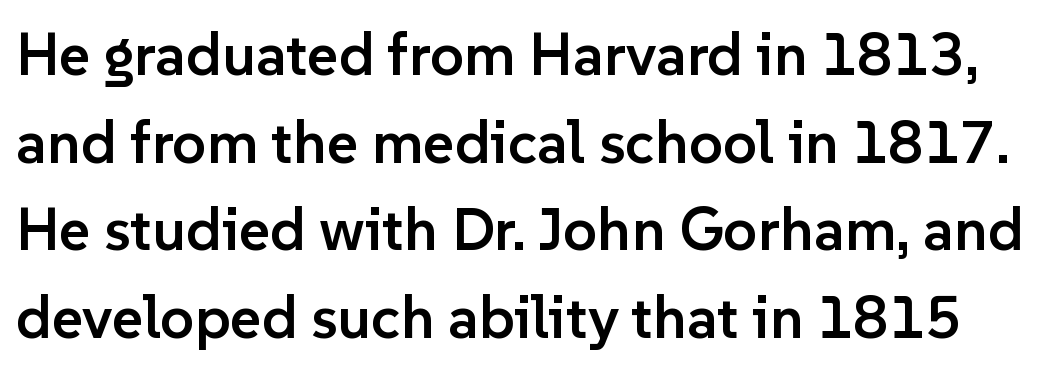
Q: Is the text bold? A: Semi-bold.
Q: Is the text italic (slanted)? A: No, it is upright.
Q: Is the typeface a serif or a sans-serif typeface? A: Sans-serif.
Q: Is the text underlined? A: No.
Q: Is the spacing between letters normal or unusually wide? A: Normal.
Q: Is the spacing between lines tight, normal or loose? A: Normal.
Q: Width (condensed, normal, or wide)? A: Normal.
Q: Stroke contrast? A: Low.
Q: x-height? A: Medium.
Q: Monospaced? A: No.
